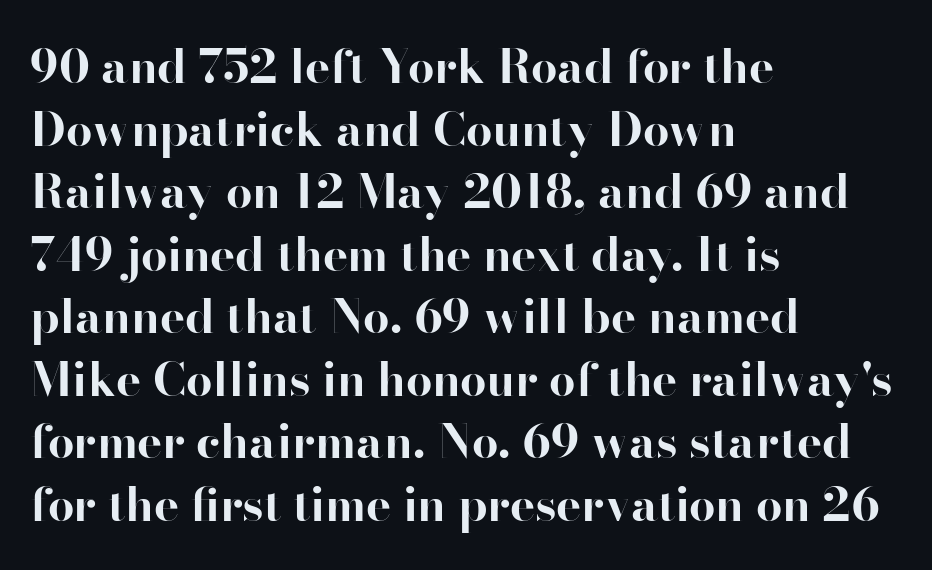
The image shows 47 px bold serif type, upright; set left-aligned, normal line spacing (1.33x), normal letter spacing, not underlined; high stroke contrast and a small x-height.
